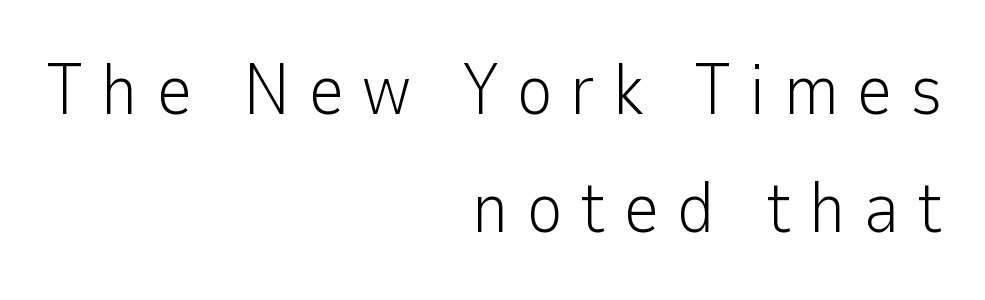
The passage shown is not bold in any degree. Letters rest on an invisible, unmarked baseline. A typesetter would call this leading conventional body-copy spacing. The lettering stays uniformly vertical, giving the passage a roman look. Look at the bottom of the vertical strokes: they stop flat, with no serifs.
